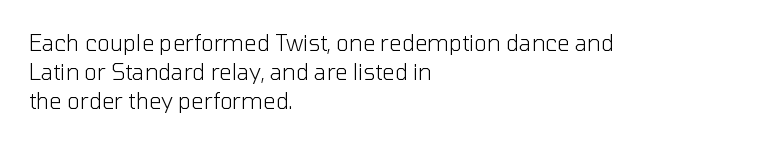
{"italic": "no", "bold": "no", "underline": "no", "align": "left", "line_spacing": "normal", "line_spacing_ratio": 1.31, "letter_spacing": "normal", "letter_spacing_em": 0.0, "glyph_px": 22}
